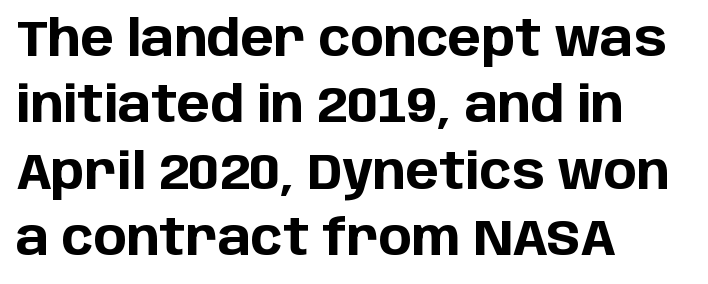
{"serif": "no", "italic": "no", "bold": "yes", "weight": "bold", "width": "normal", "stroke_contrast": "low", "x_height": "large", "monospaced": "no", "underline": "no", "align": "left", "line_spacing": "normal", "line_spacing_ratio": 1.33, "letter_spacing": "normal", "letter_spacing_em": 0.0, "glyph_px": 50}
